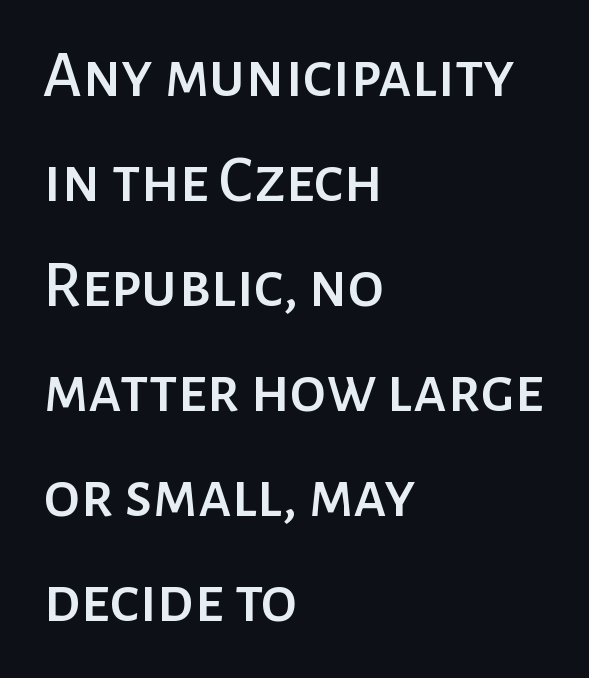
{"serif": "no", "italic": "no", "width": "normal", "stroke_contrast": "low", "x_height": "medium", "monospaced": "no", "underline": "no", "align": "left", "line_spacing": "normal", "line_spacing_ratio": 1.59, "letter_spacing": "normal", "letter_spacing_em": 0.0, "glyph_px": 66}
